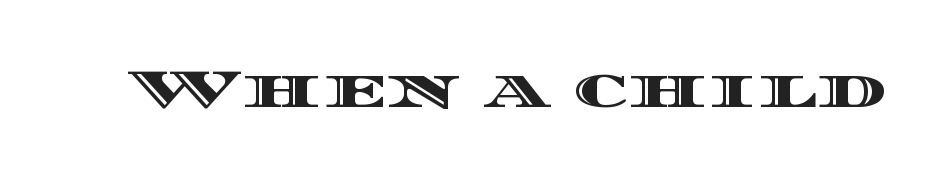
{"italic": "no", "width": "wide", "x_height": "large", "monospaced": "no", "underline": "no", "letter_spacing": "normal", "letter_spacing_em": 0.0, "glyph_px": 55}
